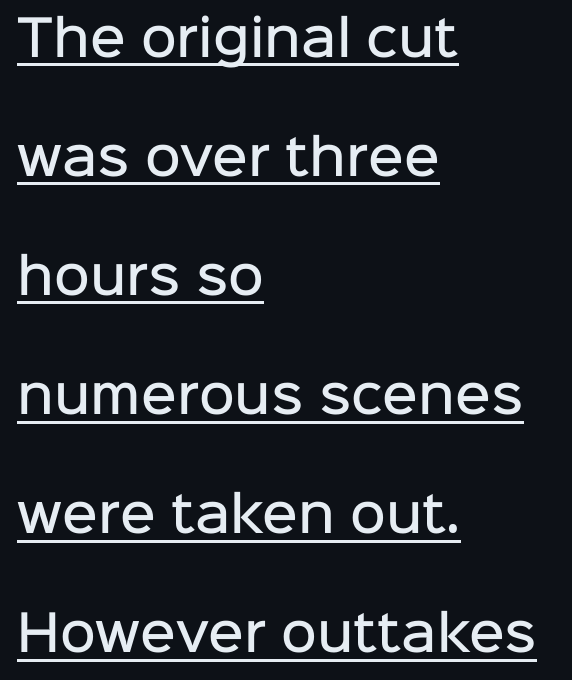
{"serif": "no", "italic": "no", "bold": "semi", "weight": "semibold", "width": "normal", "stroke_contrast": "low", "x_height": "medium", "monospaced": "no", "underline": "yes", "align": "left", "line_spacing": "loose", "line_spacing_ratio": 2.43, "letter_spacing": "normal", "letter_spacing_em": 0.0, "glyph_px": 49}
